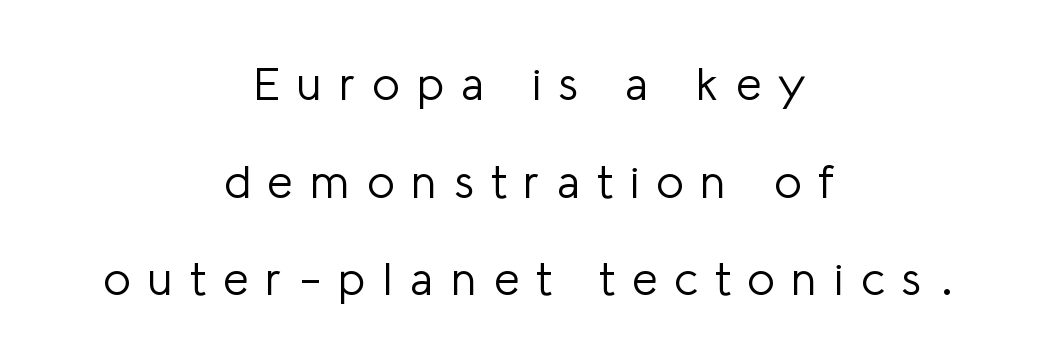
The rendering inserts visible extra space after every character. Character widths vary here, with narrow letters taking less room than wide ones. Honestly, the rows look like they've been pulled way apart. To sum up the face: it is a sans, with no serifs. Nobody drew a line under any word here. A roman cut, with each character standing at attention.
